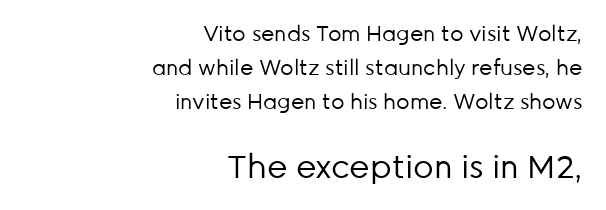
The foot of each line stays bare and open. Is this a sans? Yes — the strokes have no serifs. These glyphs show unthickened strokes, regular width or finer. The letterforms sit shoulder to shoulder at normal distance.
